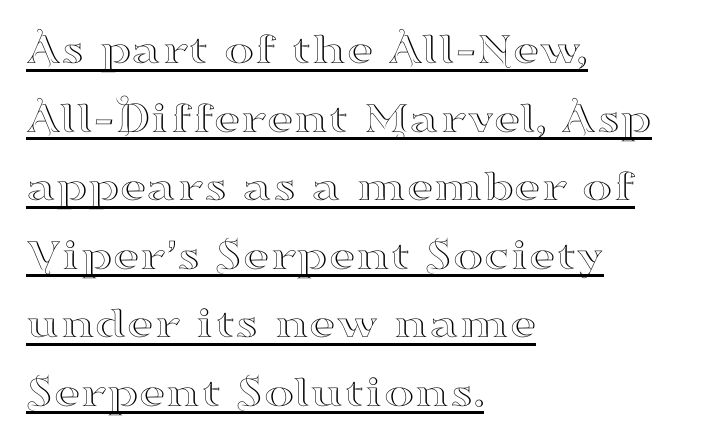
This sample uses plain, unmodified letter spacing. The letters stand straight up with perfectly vertical stems. Proportional: the letters do not fall into vertical columns. This rendering features underlined lettering.
